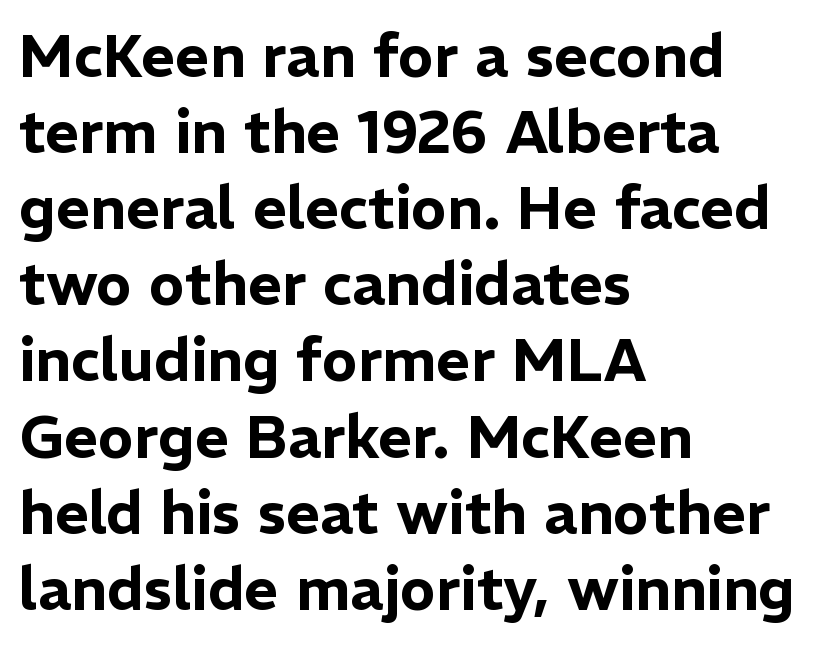
The image shows 59 px sans-serif type, upright; set left-aligned, normal line spacing (1.29x), normal letter spacing, not underlined; low stroke contrast and a medium x-height.
